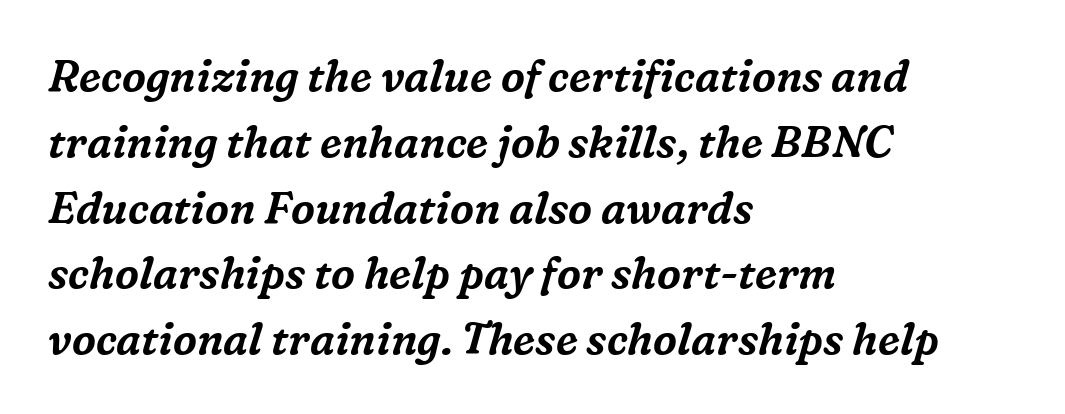
The image shows 43 px serif type, italic (leaning right); set left-aligned, normal line spacing (1.53x), normal letter spacing, not underlined; medium stroke contrast and a medium x-height.
